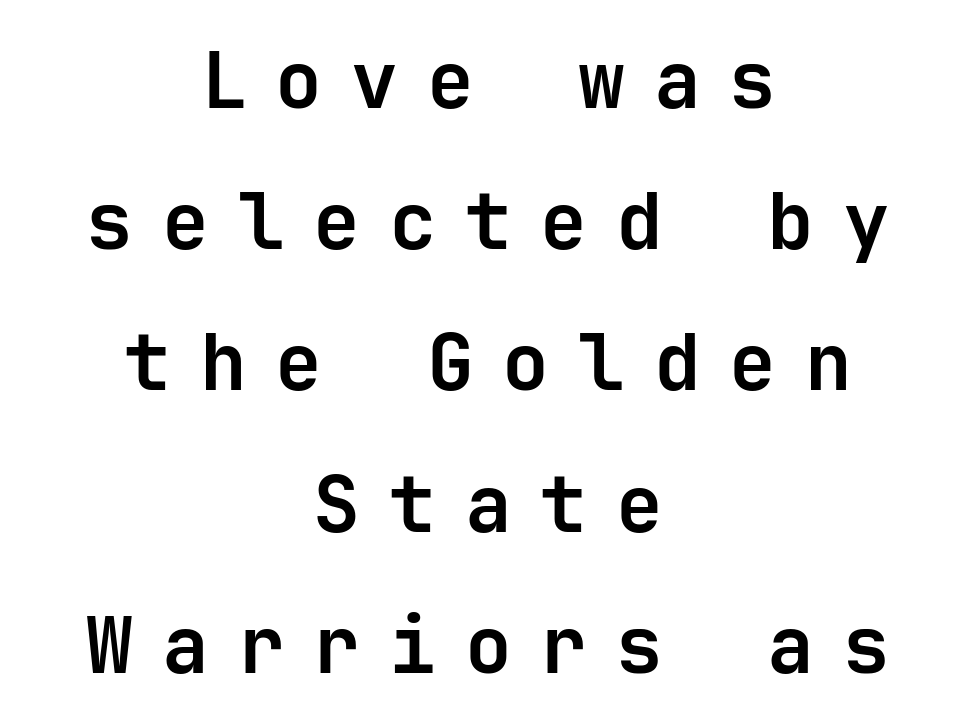
{"serif": "no", "italic": "no", "bold": "yes", "weight": "bold", "width": "normal", "stroke_contrast": "low", "x_height": "medium", "monospaced": "yes", "underline": "no", "align": "center", "line_spacing_ratio": 1.81, "letter_spacing": "wide", "letter_spacing_em": 0.37, "glyph_px": 78}
